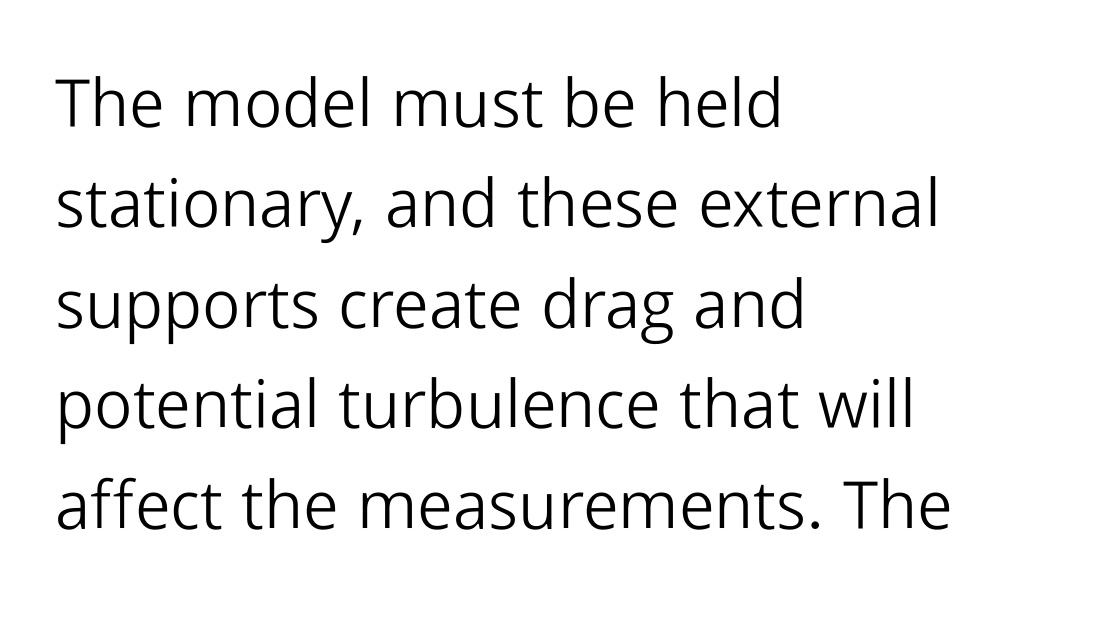
Look at the bottom of the vertical strokes: they stop flat, with no serifs. The weight would be labelled regular, book, light, or lighter still. Letter spacing: default. Upright lettering throughout.
